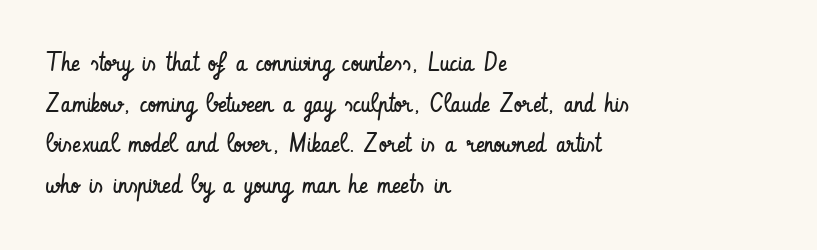
{"italic": "no", "bold": "no", "underline": "no", "align": "left", "line_spacing": "normal", "line_spacing_ratio": 1.56, "letter_spacing": "normal", "letter_spacing_em": 0.0, "glyph_px": 26}
